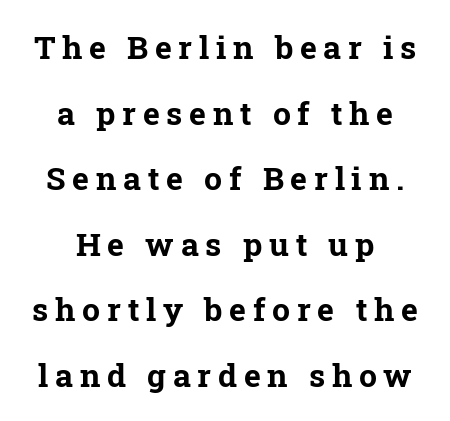
Q: Is the text bold? A: Yes.
Q: Is the text italic (slanted)? A: No, it is upright.
Q: Is the typeface a serif or a sans-serif typeface? A: Serif.
Q: Is the text underlined? A: No.
Q: How is the paragraph aligned? A: Centered.
Q: Is the spacing between letters normal or unusually wide? A: Unusually wide.
Q: Is the spacing between lines tight, normal or loose? A: Loose.
Q: Width (condensed, normal, or wide)? A: Normal.
Q: Stroke contrast? A: Low.
Q: x-height? A: Medium.
Q: Monospaced? A: No.
